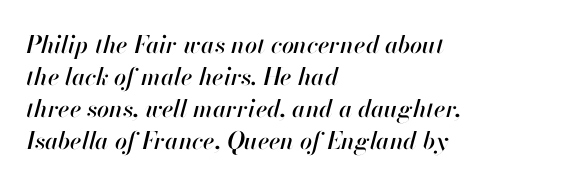
{"italic": "yes", "lean": "right", "slant_degrees": 13, "underline": "no", "align": "left", "line_spacing": "normal", "line_spacing_ratio": 1.33, "letter_spacing": "normal", "letter_spacing_em": 0.0, "glyph_px": 24}
